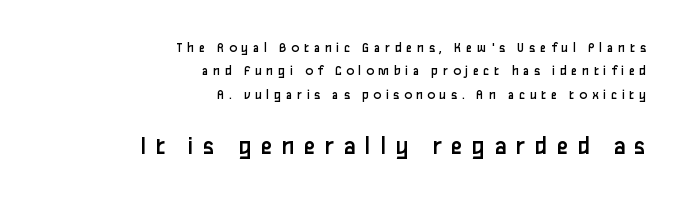
Just letters on the line, the space beneath them empty. Reading down the column, the eye jumps a familiar distance to each next line. Italic? Not at all — the glyphs are vertical. Where is the straight margin? On the right. The font is comparable to plain body text, perhaps lighter.
